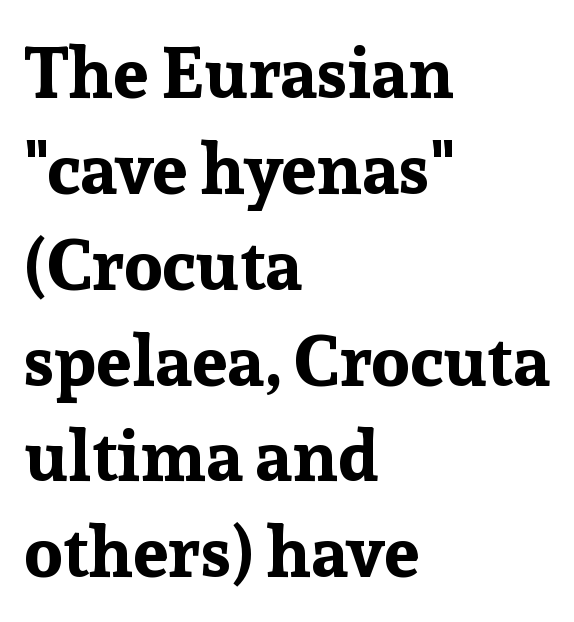
The vertical gap from one line to the next is medium. Looks like regular typesetting: each glyph gets only the width it needs. Check where the strokes stop: tiny serifs finish them off. Quick note: not italic, upright.
